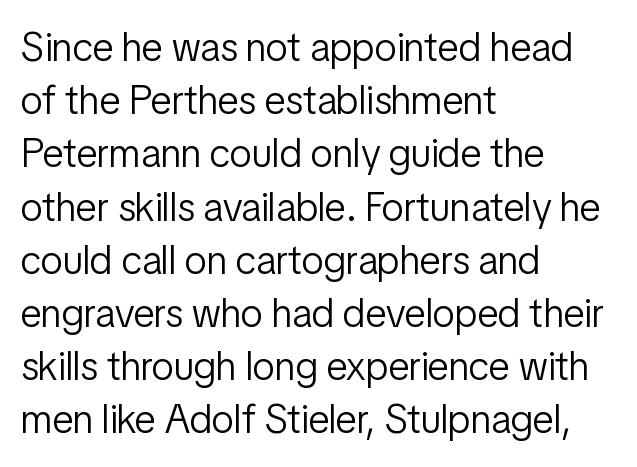
{"serif": "no", "italic": "no", "bold": "no", "weight": "light", "width": "condensed", "stroke_contrast": "low", "x_height": "medium", "monospaced": "no", "underline": "no", "align": "left", "line_spacing": "normal", "line_spacing_ratio": 1.33, "letter_spacing": "normal", "letter_spacing_em": 0.0, "glyph_px": 40}
